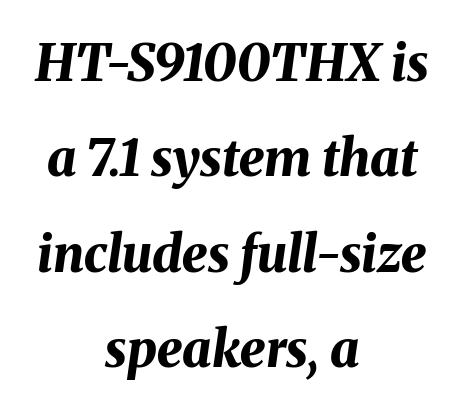
{"italic": "yes", "lean": "right", "slant_degrees": 8, "bold": "yes", "weight": "bold", "width": "normal", "stroke_contrast": "medium", "x_height": "medium", "monospaced": "no", "underline": "no", "align": "center", "line_spacing_ratio": 1.87, "letter_spacing": "normal", "letter_spacing_em": 0.0, "glyph_px": 51}
